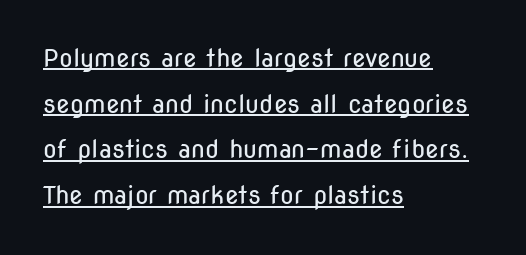
The image shows 25 px text type, upright; set left-aligned, line spacing 1.83x, normal letter spacing, underlined.
